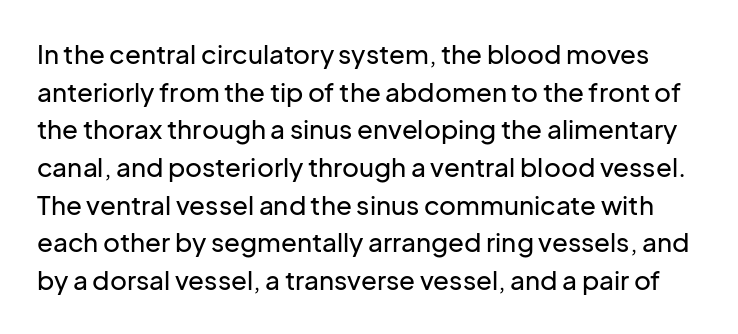
The passage shown has conventional tracking throughout. The leading is moderate, giving the passage an even texture. Upright lettering throughout. Nobody drew a line under any word here.
